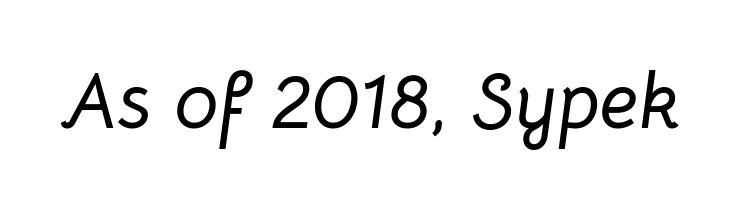
{"italic": "yes", "lean": "right", "slant_degrees": 8, "width": "normal", "stroke_contrast": "low", "x_height": "medium", "monospaced": "no", "underline": "no", "letter_spacing": "normal", "letter_spacing_em": 0.0, "glyph_px": 79}
